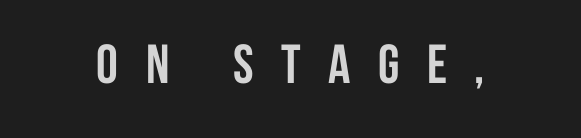
The image shows 55 px semibold, condensed sans-serif type, upright; set unusually wide letter spacing (+0.5 em), not underlined; low stroke contrast and a large x-height.
